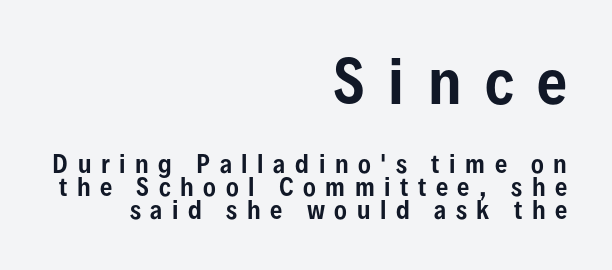
These lines are rendered in a variable-pitch font. Every row of glyphs terminates at an identical x-position on the right. When letters stand straight like this, we call the style roman or upright. Examine the stroke ends and you'll find no serifs.
